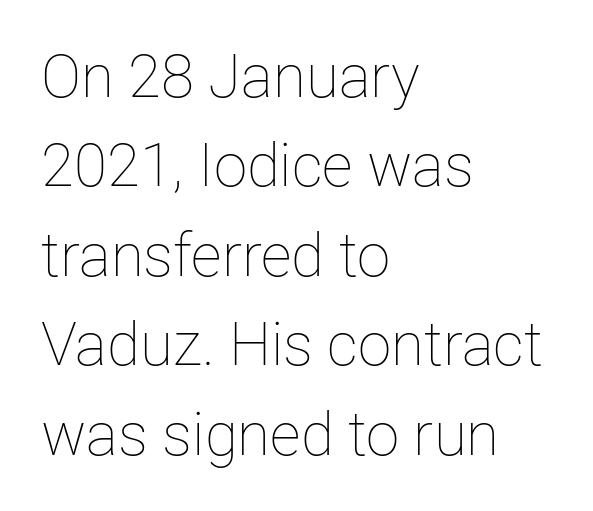
These lines were composed using upright roman letters. A typesetter would call this proportional, since set widths differ per character. The space beneath each line is pristine and unruled. Each stroke keeps to a modest, everyday thickness or less.
